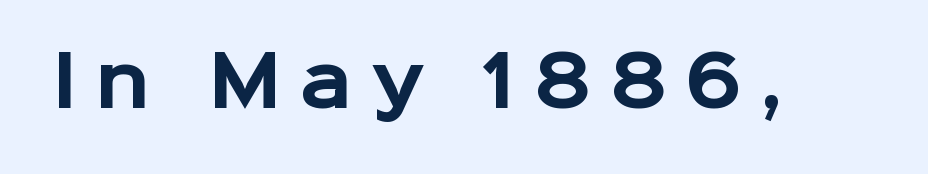
Display-style spreading of the glyphs; the letterfit is very open. You could not count columns in this text — the font is proportionally spaced. Its strokes are broad and dark, the hallmark of bold type. Each letter's strokes conclude bluntly, with no projecting serifs. Lines of text with bare space underneath.
